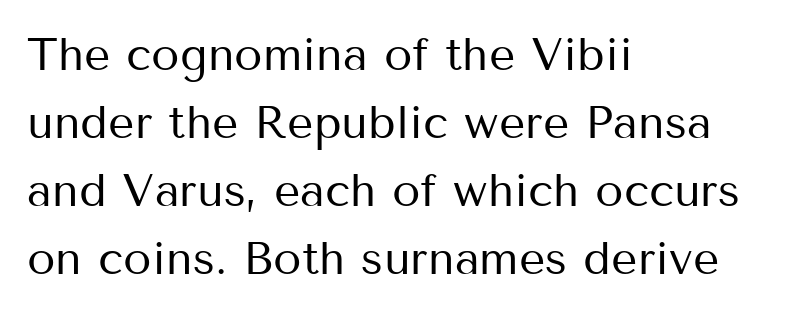
These glyphs show unthickened strokes, regular width or finer. What stands out about the letter spacing? Nothing — it is the standard amount. Is there much room between lines? A standard amount, neither cramped nor airy. The axis of the letterforms is exactly vertical. Glance below the letters and you will spot only blank space. Leftover space on each line is placed entirely after the last word.
